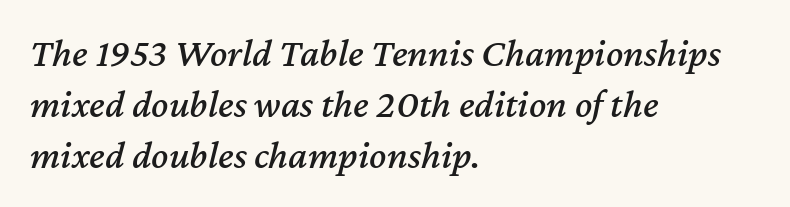
The strip under each line holds only bare page. Every character sits at an angle, as italics do. Does the leading feel generous? No, just average. Spacing verdict: proportional, widths tailored to each character. Alignment: flush left. Between one letter and the next there's only the usual sliver of space.
